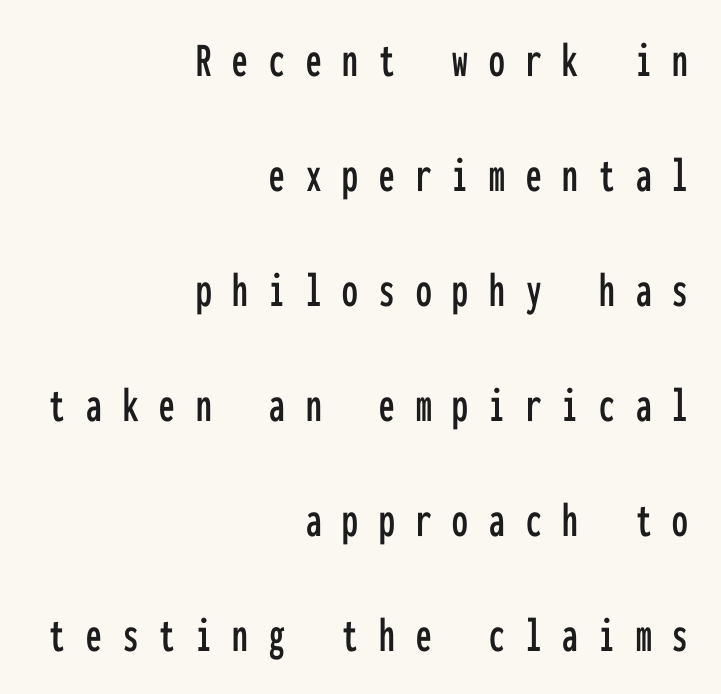
The image shows 50 px condensed sans-serif type, upright, monospaced; set right-aligned, loose line spacing (2.3x), unusually wide letter spacing (+0.42 em), not underlined; low stroke contrast and a medium x-height.
